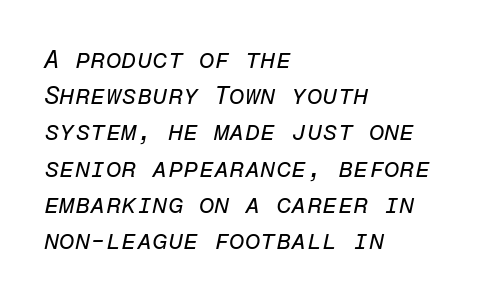
Q: Is the text bold? A: No.
Q: Is the text italic (slanted)? A: Yes, it leans right by about 12 degrees.
Q: Is the text underlined? A: No.
Q: How is the paragraph aligned? A: Left-aligned.
Q: Is the spacing between letters normal or unusually wide? A: Normal.
Q: Is the spacing between lines tight, normal or loose? A: Normal.
